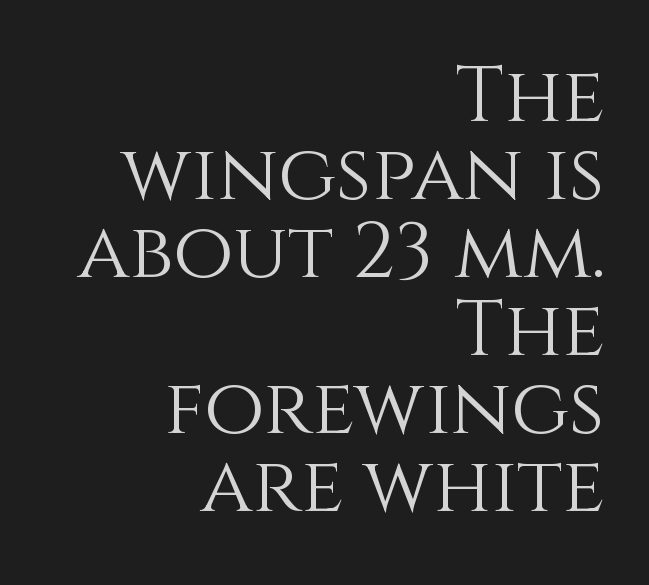
The image shows 78 px light type, upright; set right-aligned, tight line spacing (1.0x), normal letter spacing, not underlined; medium stroke contrast and a large x-height.
